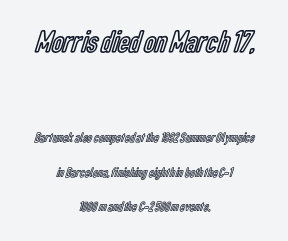
Q: Is the text italic (slanted)? A: Yes.
Q: Is the text underlined? A: No.
Q: How is the paragraph aligned? A: Centered.
Q: Is the spacing between letters normal or unusually wide? A: Normal.
Q: Is the spacing between lines tight, normal or loose? A: Loose.
Q: Which block of text is set in a larger size, the first (top) or the second (bottom)? A: The first (top) one.
Q: Width (condensed, normal, or wide)? A: Condensed.
Q: x-height? A: Medium.
Q: Monospaced? A: No.
